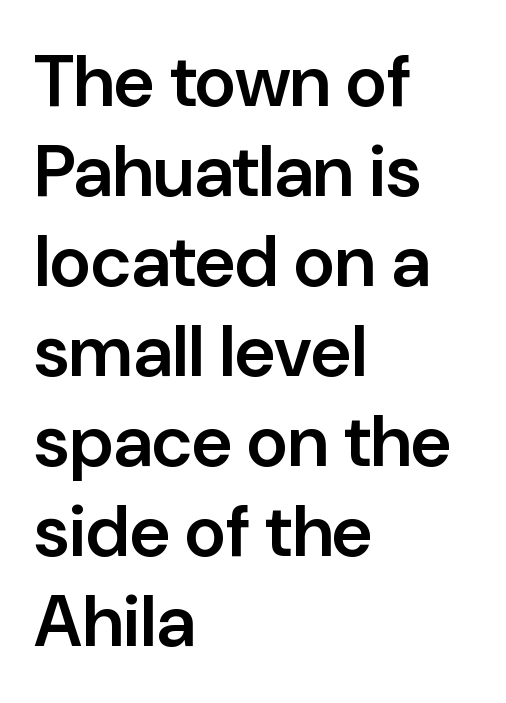
Q: Is the text bold? A: Semi-bold.
Q: Is the text italic (slanted)? A: No, it is upright.
Q: Is the typeface a serif or a sans-serif typeface? A: Sans-serif.
Q: Is the text underlined? A: No.
Q: How is the paragraph aligned? A: Left-aligned.
Q: Is the spacing between letters normal or unusually wide? A: Normal.
Q: Is the spacing between lines tight, normal or loose? A: Normal.
Q: Width (condensed, normal, or wide)? A: Normal.
Q: Stroke contrast? A: Low.
Q: x-height? A: Medium.
Q: Monospaced? A: No.
